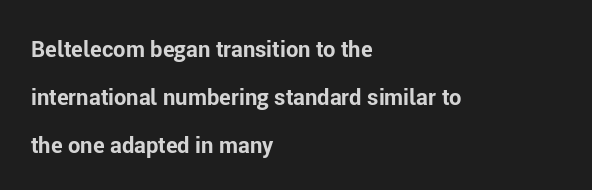
The image shows 22 px bold type, upright; set left-aligned, loose line spacing (2.18x), normal letter spacing, not underlined.
